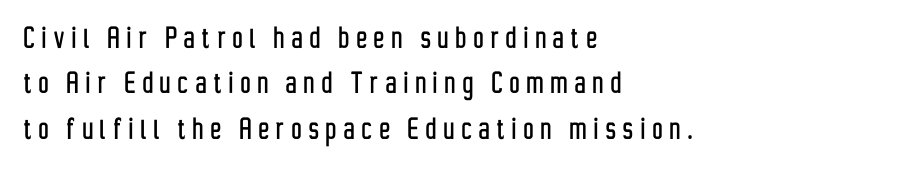
Q: Is the text italic (slanted)? A: No, it is upright.
Q: Is the typeface a serif or a sans-serif typeface? A: Sans-serif.
Q: Is the text underlined? A: No.
Q: How is the paragraph aligned? A: Left-aligned.
Q: Is the spacing between letters normal or unusually wide? A: Unusually wide.
Q: Is the spacing between lines tight, normal or loose? A: Normal.
Q: Width (condensed, normal, or wide)? A: Condensed.
Q: Stroke contrast? A: Low.
Q: x-height? A: Medium.
Q: Monospaced? A: No.
